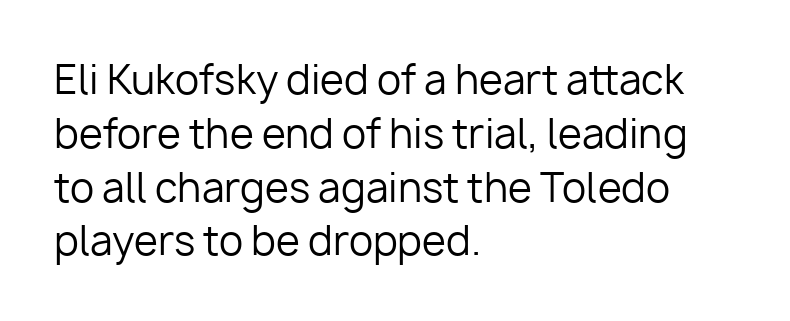
{"serif": "no", "italic": "no", "bold": "no", "weight": "regular", "width": "normal", "stroke_contrast": "low", "x_height": "medium", "monospaced": "no", "underline": "no", "align": "left", "line_spacing": "normal", "line_spacing_ratio": 1.38, "letter_spacing": "normal", "letter_spacing_em": 0.0, "glyph_px": 39}
